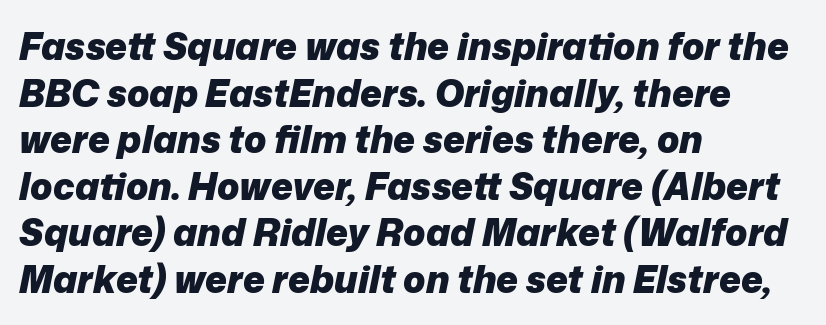
{"italic": "yes", "lean": "right", "slant_degrees": 12, "bold": "yes", "weight": "heavy", "width": "normal", "stroke_contrast": "low", "x_height": "medium", "monospaced": "no", "underline": "no", "align": "left", "line_spacing": "normal", "line_spacing_ratio": 1.26, "letter_spacing": "normal", "letter_spacing_em": 0.0, "glyph_px": 37}
